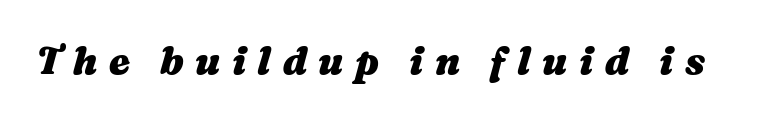
Q: Is the text bold? A: Yes.
Q: Is the text italic (slanted)? A: Yes, it leans right by about 16 degrees.
Q: Is the text underlined? A: No.
Q: Is the spacing between letters normal or unusually wide? A: Unusually wide.
Q: Width (condensed, normal, or wide)? A: Wide.
Q: Stroke contrast? A: Medium.
Q: x-height? A: Medium.
Q: Monospaced? A: No.
